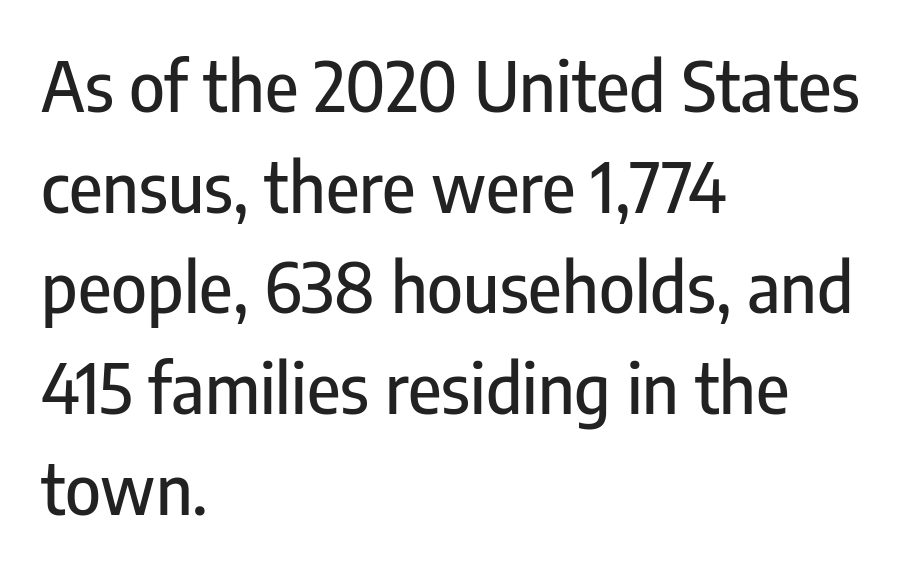
The image shows 68 px condensed sans-serif type, upright; set left-aligned, normal line spacing (1.48x), normal letter spacing, not underlined; low stroke contrast and a medium x-height.
